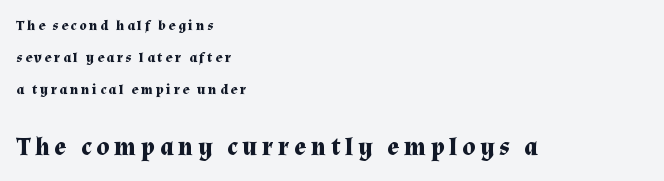
If you drew a ruler down the left edge, every line would touch it. The letters stand straight up with perfectly vertical stems. Between these two stacked blocks, the lower one wins on size. Beneath every word, the page is bare.
